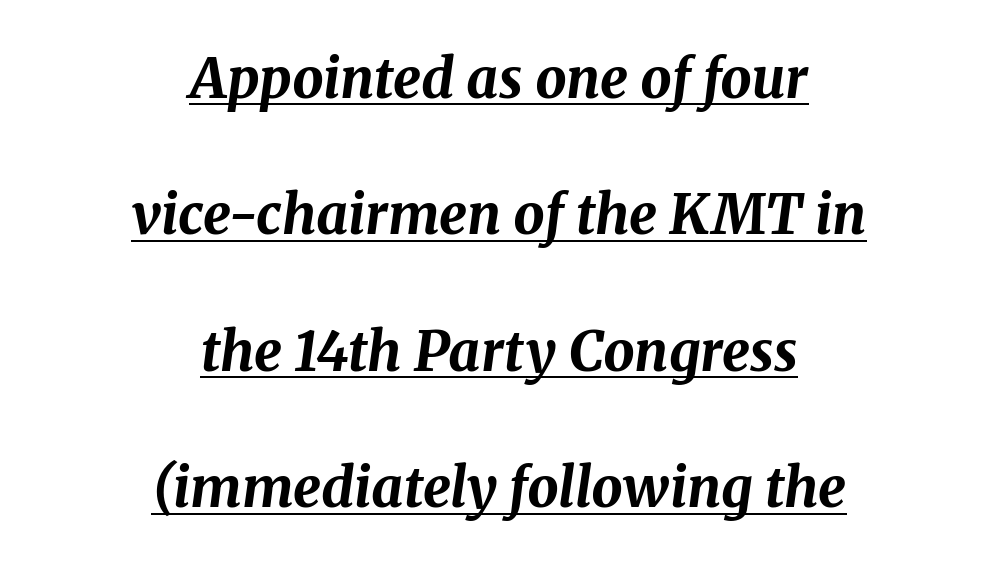
The typesetter chose a symmetrical, centered arrangement here. The letters advance in unequal steps, a hallmark of proportional type. Whoever set this chose breathing room over compactness in the vertical rhythm. A typesetter would mark this as italic.
